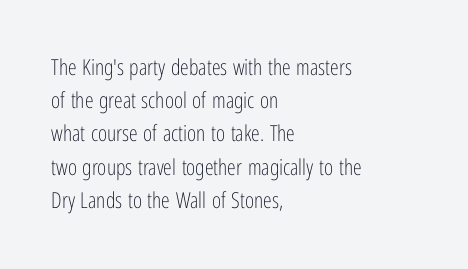
Tall strokes in this sample are plumb rather than angled. Weight: regular or lighter. Tracking value appears to be zero — textbook default spacing. The passage shown stacks its lines at a standard gap. The lines in this sample share a left origin and differ only in where they stop. Anything drawn beneath the words? Only blank space.
